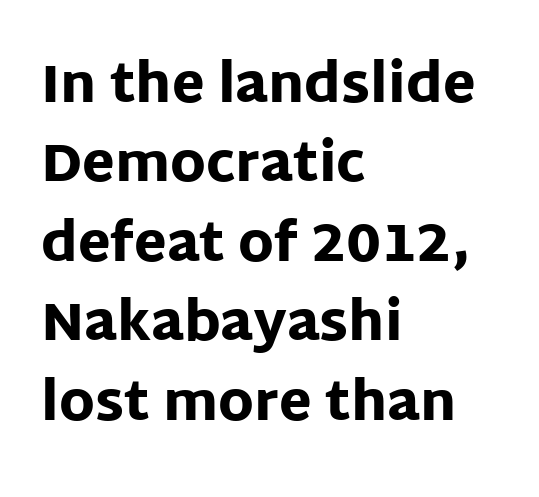
The image shows 53 px heavy sans-serif type, upright; set left-aligned, normal line spacing (1.5x), normal letter spacing, not underlined; low stroke contrast and a large x-height.
